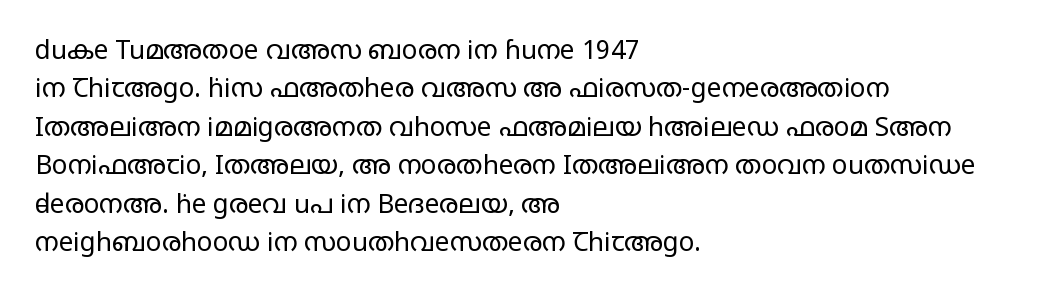
The image shows 26 px text type, upright; set left-aligned, normal line spacing (1.48x), normal letter spacing, not underlined.
